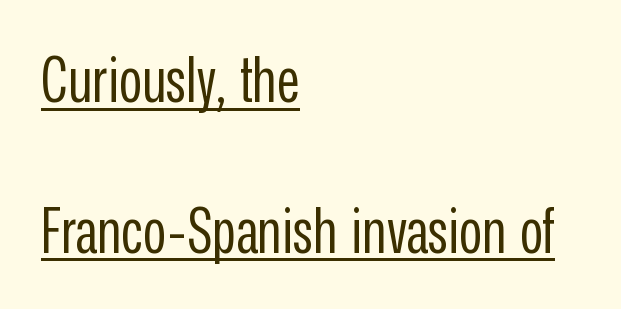
{"serif": "no", "italic": "no", "bold": "no", "weight": "regular", "width": "condensed", "stroke_contrast": "low", "x_height": "medium", "monospaced": "no", "underline": "yes", "align": "left", "line_spacing": "loose", "line_spacing_ratio": 2.39, "letter_spacing": "normal", "letter_spacing_em": 0.0, "glyph_px": 63}
